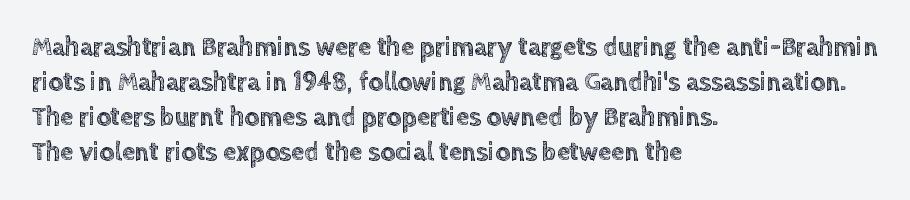
Q: Is the text italic (slanted)? A: No, it is upright.
Q: Is the text underlined? A: No.
Q: How is the paragraph aligned? A: Left-aligned.
Q: Is the spacing between letters normal or unusually wide? A: Normal.
Q: Is the spacing between lines tight, normal or loose? A: Normal.
